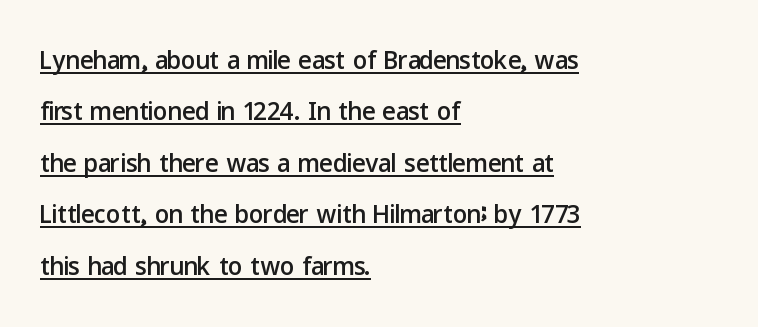
Q: Is the text italic (slanted)? A: No, it is upright.
Q: Is the typeface a serif or a sans-serif typeface? A: Sans-serif.
Q: Is the text underlined? A: Yes.
Q: How is the paragraph aligned? A: Left-aligned.
Q: Is the spacing between letters normal or unusually wide? A: Normal.
Q: Is the spacing between lines tight, normal or loose? A: Normal.
Q: Width (condensed, normal, or wide)? A: Normal.
Q: Stroke contrast? A: Low.
Q: x-height? A: Medium.
Q: Monospaced? A: No.
